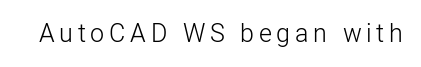
The type sits square on the baseline with zero lean. The strip under each line holds only bare page. Stroke thickness stays within the range of a standard reading face or lighter.
